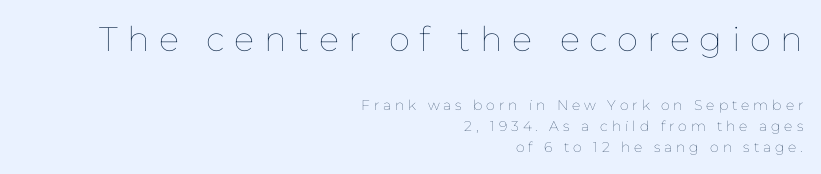
The image shows 34 px thin type, upright; set right-aligned, normal line spacing (1.49x), unusually wide letter spacing (+0.28 em), not underlined; the first (top) block is 2.43x larger; low stroke contrast and a medium x-height.
